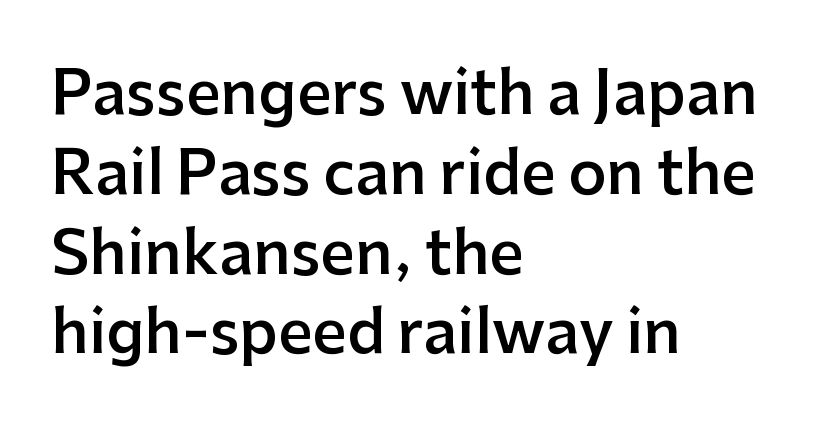
The image shows 60 px semibold sans-serif type, upright; set left-aligned, normal line spacing (1.33x), normal letter spacing, not underlined; low stroke contrast and a medium x-height.
